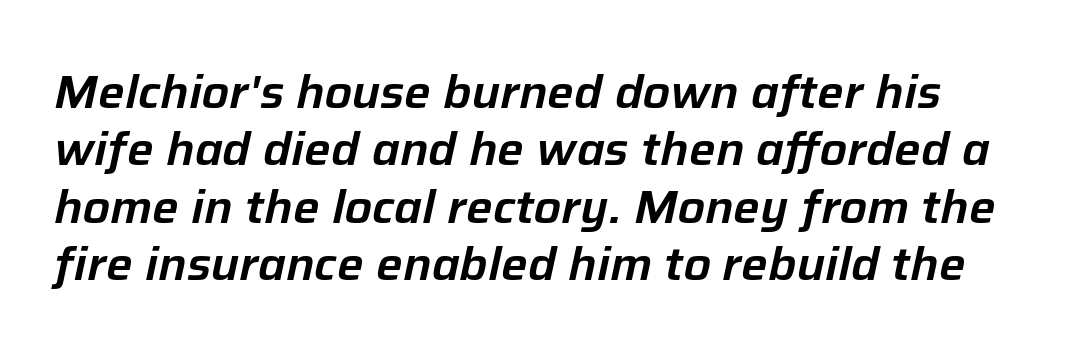
Descender tails drop into unmarked territory. The rendering keeps characters at their native spacing. Note the varied advance widths — an 'i' is clearly narrower than an 'm'. Quick note: italic.
